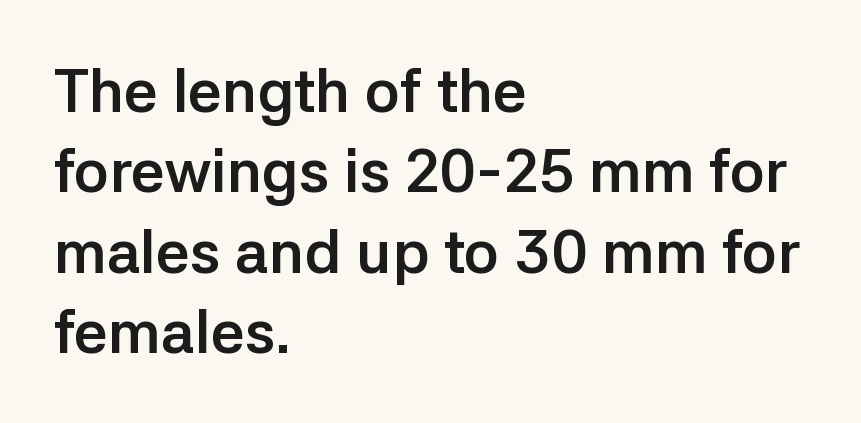
{"serif": "no", "italic": "no", "bold": "yes", "weight": "semibold", "width": "normal", "stroke_contrast": "low", "x_height": "medium", "monospaced": "no", "underline": "no", "align": "left", "line_spacing": "normal", "line_spacing_ratio": 1.34, "letter_spacing": "normal", "letter_spacing_em": 0.0, "glyph_px": 60}
